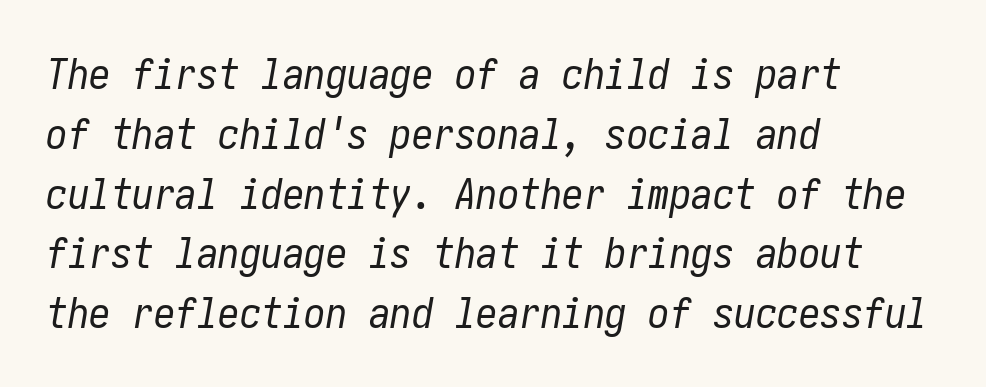
This is not heavy type; no bold has been used. The foot of each line stays bare and open. Each line starts at the same left margin while the right side varies. In terms of letterspacing, this is plain default setting.
